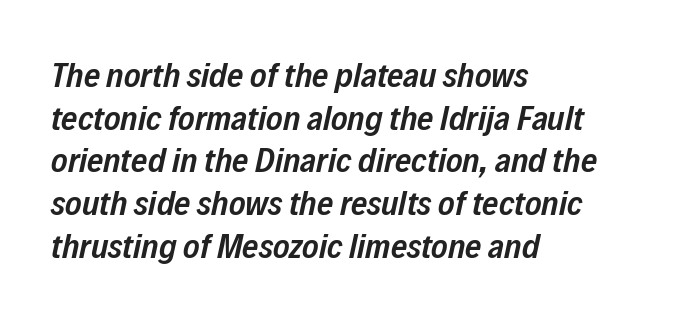
{"italic": "yes", "lean": "right", "slant_degrees": 12, "bold": "semi", "weight": "semibold", "width": "condensed", "stroke_contrast": "low", "x_height": "medium", "monospaced": "no", "underline": "no", "align": "left", "line_spacing_ratio": 1.22, "letter_spacing": "normal", "letter_spacing_em": 0.0, "glyph_px": 35}
